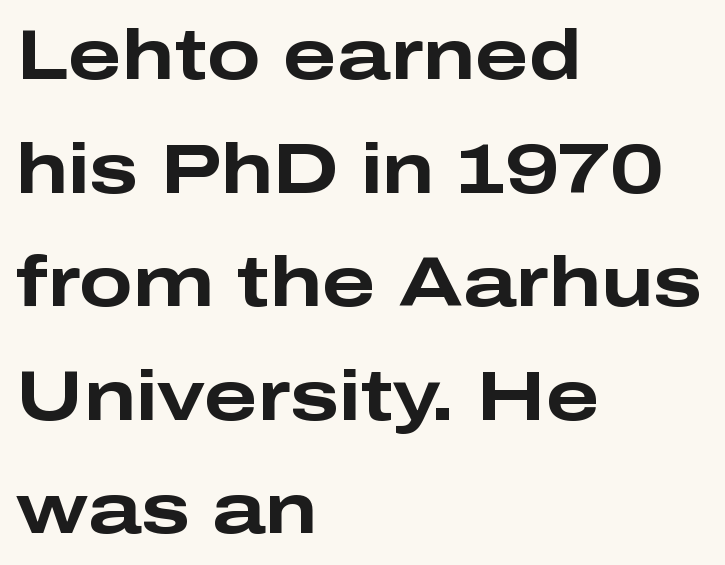
All the whitespace from short lines collects on the right. Leading: standard. Thick stems and heavy bowls — unmistakably bold. Is this a sans? Yes — the strokes have no serifs. The string is rendered with underlining switched off. The horizontal fit of the characters is conventional and even.
